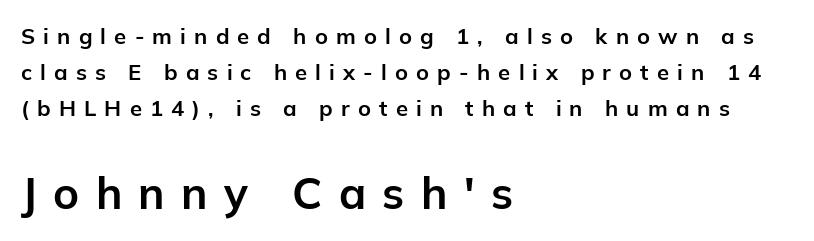
{"serif": "no", "italic": "no", "bold": "yes", "weight": "bold", "width": "normal", "stroke_contrast": "low", "x_height": "medium", "monospaced": "no", "underline": "no", "align": "left", "line_spacing": "normal", "line_spacing_ratio": 1.63, "letter_spacing": "wide", "letter_spacing_em": 0.37, "larger_block": "second", "size_ratio": 2.0, "glyph_px": 44}
